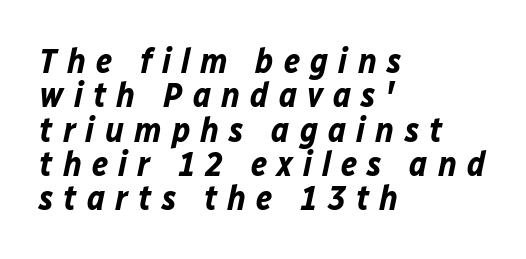
{"italic": "yes", "lean": "right", "slant_degrees": 12, "bold": "yes", "weight": "bold", "width": "normal", "stroke_contrast": "low", "x_height": "medium", "monospaced": "no", "underline": "no", "align": "left", "line_spacing": "tight", "line_spacing_ratio": 0.98, "letter_spacing": "wide", "letter_spacing_em": 0.29, "glyph_px": 35}
